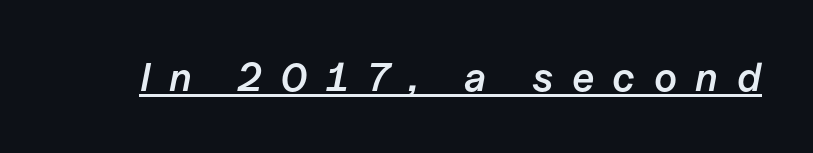
The image shows 40 px semibold type, italic (leaning right); set unusually wide letter spacing (+0.46 em), underlined; low stroke contrast and a medium x-height.
